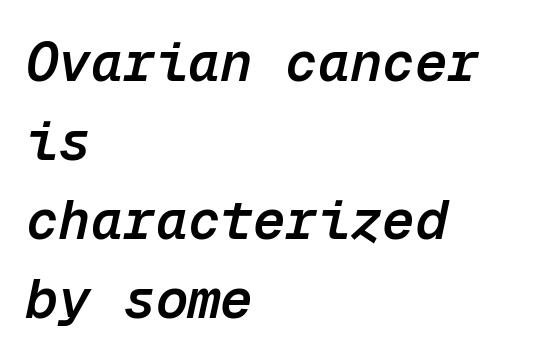
The image shows 54 px semibold type, italic (leaning right), monospaced; set left-aligned, normal line spacing (1.46x), normal letter spacing, not underlined; low stroke contrast and a medium x-height.
